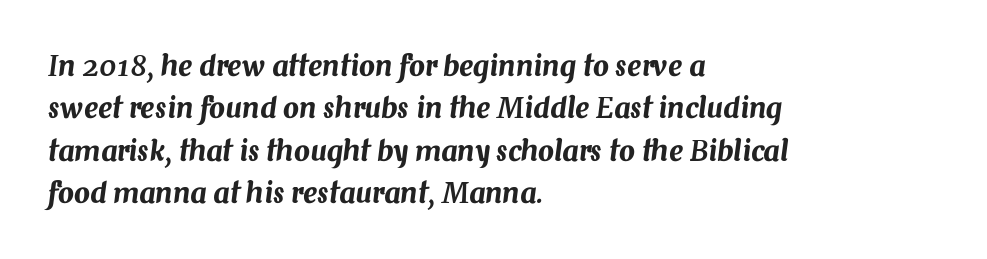
Q: Is the text italic (slanted)? A: Yes, it leans right by about 7 degrees.
Q: Is the text underlined? A: No.
Q: How is the paragraph aligned? A: Left-aligned.
Q: Is the spacing between letters normal or unusually wide? A: Normal.
Q: Is the spacing between lines tight, normal or loose? A: Normal.
Q: Width (condensed, normal, or wide)? A: Normal.
Q: Stroke contrast? A: Medium.
Q: x-height? A: Medium.
Q: Monospaced? A: No.
